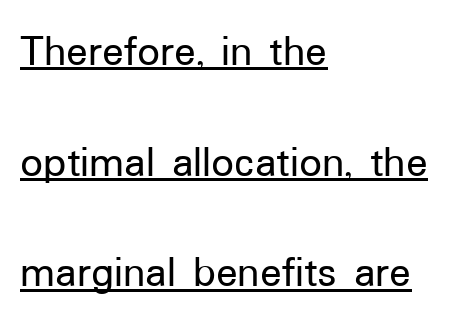
The font's upright variant was chosen for this text. The ragged edge is on the right, which tells us the setting is flush left. Does extra space separate the letters? No, they use regular spacing. Character widths vary here, with narrow letters taking less room than wide ones. The rendering uses a large line-height, opening up the rows. These characters rest on top of a visible drawn line.
